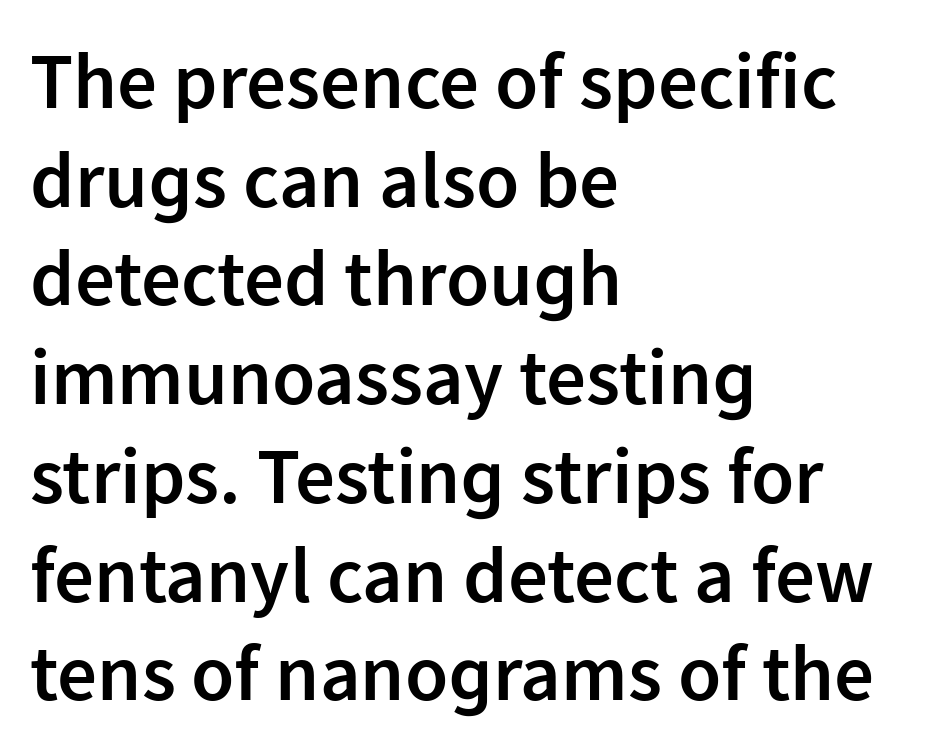
The image shows 79 px semibold sans-serif type, upright; set left-aligned, normal line spacing (1.25x), normal letter spacing, not underlined; low stroke contrast and a medium x-height.
